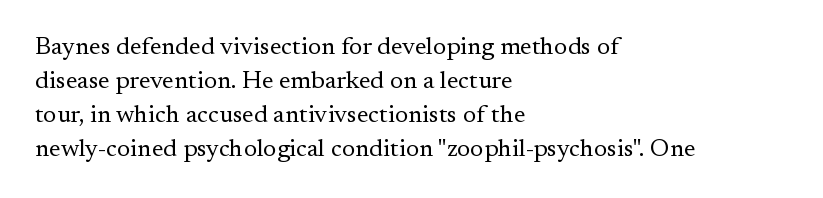
{"italic": "no", "bold": "no", "underline": "no", "align": "left", "line_spacing": "normal", "line_spacing_ratio": 1.36, "letter_spacing": "normal", "letter_spacing_em": 0.0, "glyph_px": 25}
